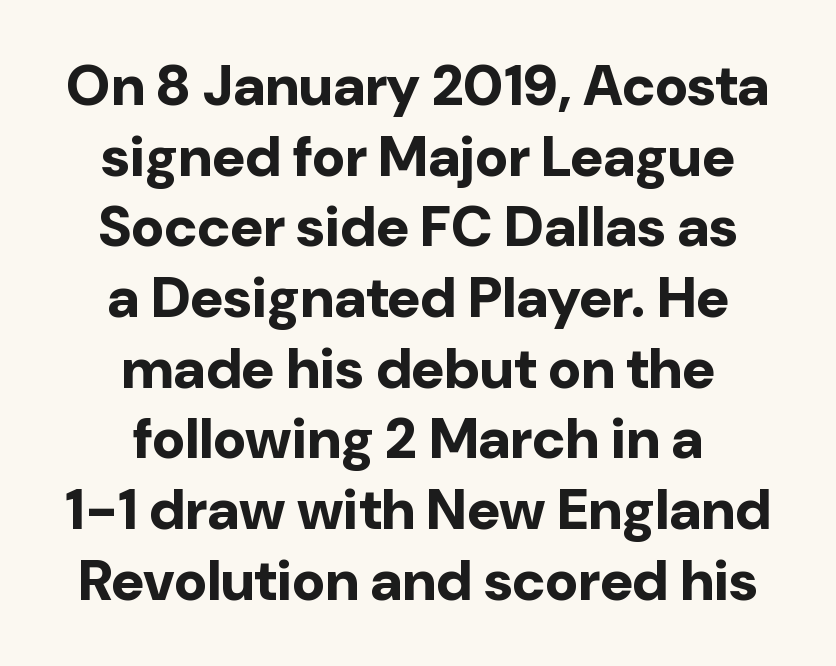
The image shows 57 px bold sans-serif type, upright; set centered, line spacing 1.24x, normal letter spacing, not underlined; low stroke contrast and a medium x-height.
